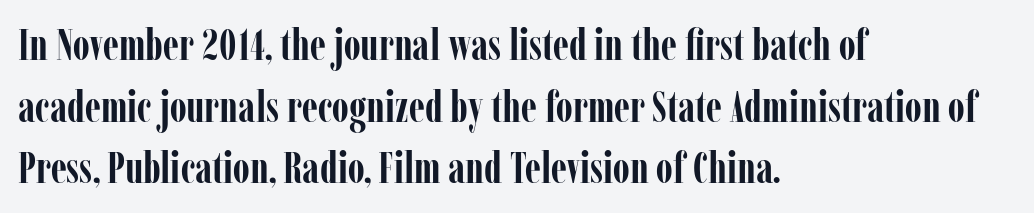
Typographically, this falls in the serif category. This rendering leaves character spacing at its baseline value. Descenders hang freely into open space. How heavy is the stroke? Heavy — this is a bold. Casual observation: everything's shoved over to the left.
